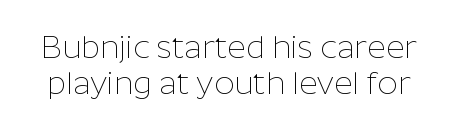
The image shows 32 px thin sans-serif type, upright; set tight line spacing (1.11x), normal letter spacing, not underlined; low stroke contrast and a medium x-height.
